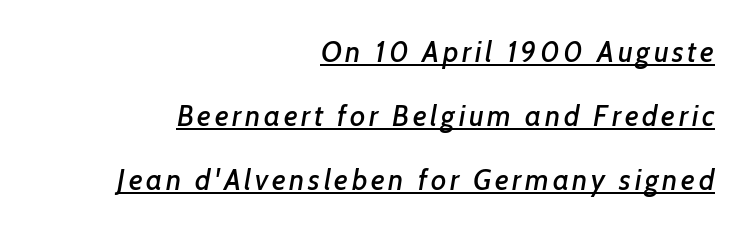
{"serif": "no", "width": "normal", "stroke_contrast": "low", "x_height": "medium", "monospaced": "no", "underline": "yes", "align": "right", "line_spacing": "loose", "line_spacing_ratio": 2.21, "glyph_px": 29}
